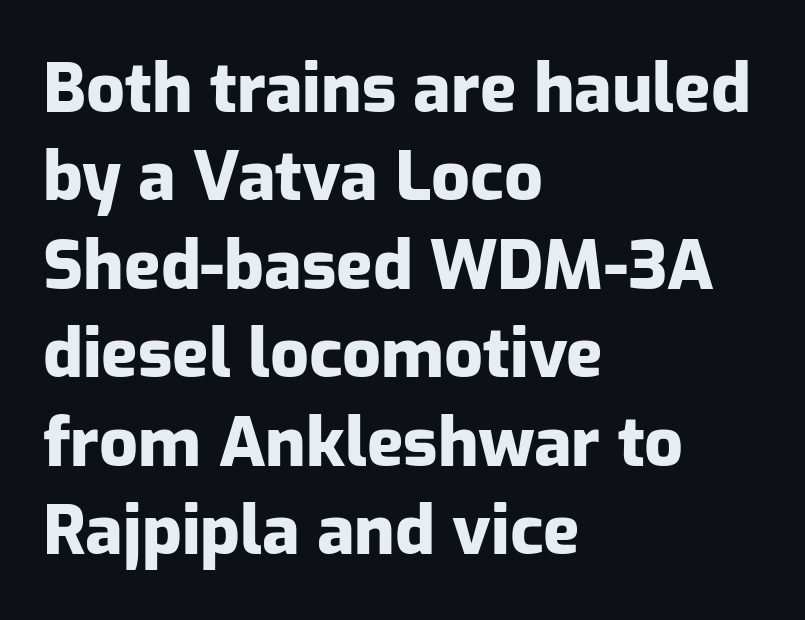
Q: Is the text bold? A: Yes.
Q: Is the text italic (slanted)? A: No, it is upright.
Q: Is the typeface a serif or a sans-serif typeface? A: Sans-serif.
Q: Is the text underlined? A: No.
Q: How is the paragraph aligned? A: Left-aligned.
Q: Is the spacing between letters normal or unusually wide? A: Normal.
Q: Is the spacing between lines tight, normal or loose? A: Normal.
Q: Width (condensed, normal, or wide)? A: Normal.
Q: Stroke contrast? A: Low.
Q: x-height? A: Medium.
Q: Monospaced? A: No.
